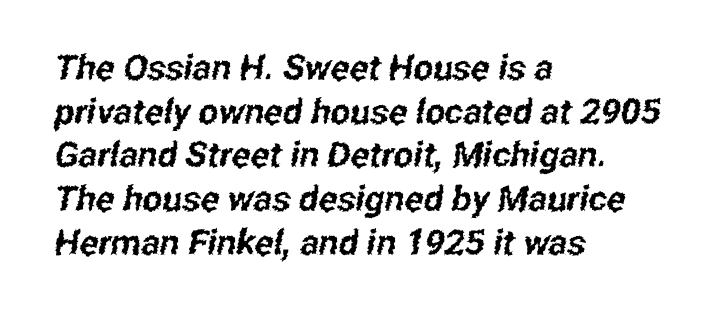
Quick note: interline space is typical. Caption: multi-line text, flush left, ragged right. The zone under the glyphs is completely vacant. Look at the tracking — it's just the regular setting, nothing added.
